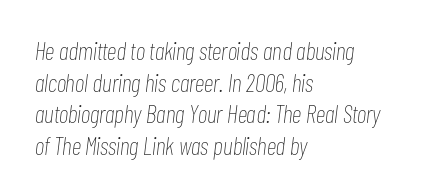
The words here are not underlined. Between one letter and the next there's only the usual sliver of space. Layout note: lines flush left. Emphasis-style slanted type is in use.
